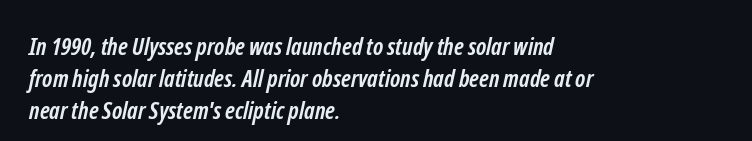
{"bold": "yes", "underline": "no", "align": "left", "line_spacing": "normal", "line_spacing_ratio": 1.33, "letter_spacing": "normal", "letter_spacing_em": 0.0, "glyph_px": 24}
